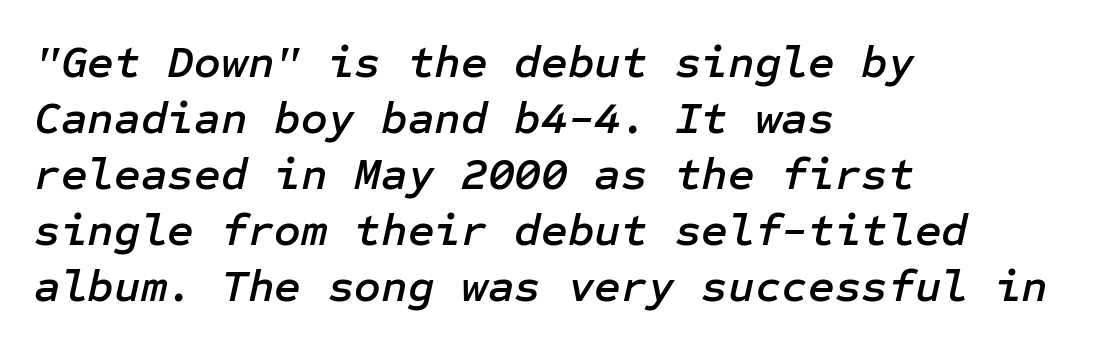
The image shows 46 px text type, italic (leaning right); set left-aligned, line spacing 1.22x, normal letter spacing, not underlined; low stroke contrast and a medium x-height.
